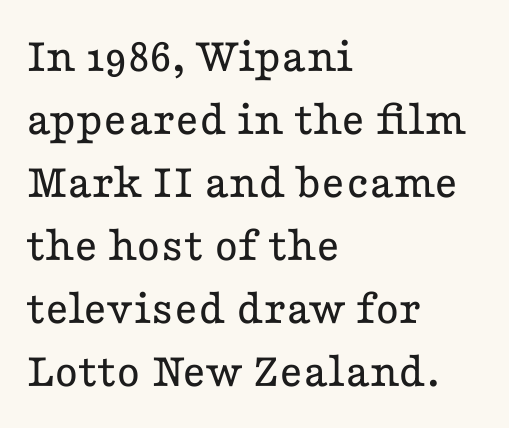
Q: Is the text bold? A: No.
Q: Is the text italic (slanted)? A: No, it is upright.
Q: Is the typeface a serif or a sans-serif typeface? A: Serif.
Q: Is the text underlined? A: No.
Q: How is the paragraph aligned? A: Left-aligned.
Q: Is the spacing between letters normal or unusually wide? A: Normal.
Q: Is the spacing between lines tight, normal or loose? A: Normal.
Q: Width (condensed, normal, or wide)? A: Wide.
Q: Stroke contrast? A: Low.
Q: x-height? A: Medium.
Q: Monospaced? A: No.
